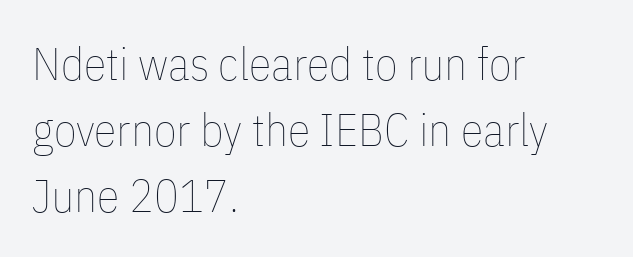
Q: Is the text bold? A: No.
Q: Is the text italic (slanted)? A: No, it is upright.
Q: Is the text underlined? A: No.
Q: How is the paragraph aligned? A: Left-aligned.
Q: Is the spacing between letters normal or unusually wide? A: Normal.
Q: Is the spacing between lines tight, normal or loose? A: Normal.
Q: Width (condensed, normal, or wide)? A: Condensed.
Q: Stroke contrast? A: Low.
Q: x-height? A: Medium.
Q: Monospaced? A: No.
